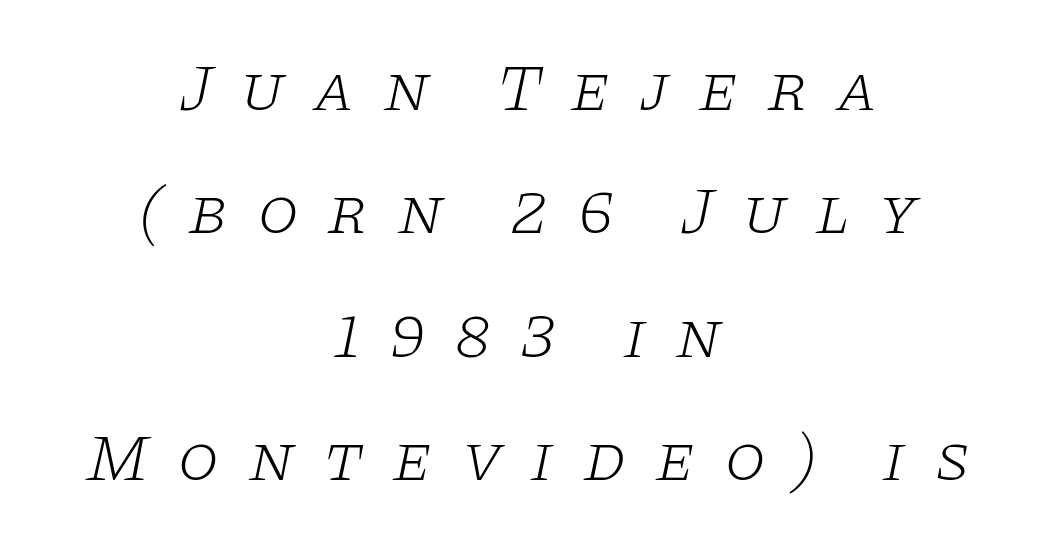
The image shows 67 px light, wide serif type, italic (leaning right); set centered, line spacing 1.84x, unusually wide letter spacing (+0.42 em), not underlined; low stroke contrast and a large x-height.
